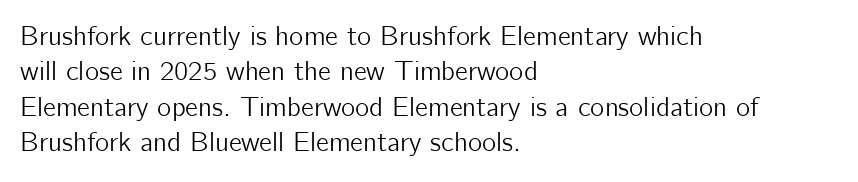
Q: Is the text italic (slanted)? A: No, it is upright.
Q: Is the text underlined? A: No.
Q: How is the paragraph aligned? A: Left-aligned.
Q: Is the spacing between letters normal or unusually wide? A: Normal.
Q: Is the spacing between lines tight, normal or loose? A: Normal.
